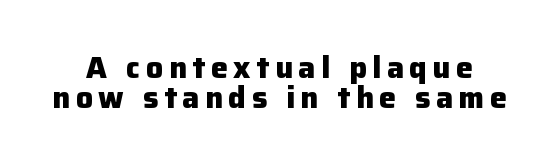
Q: Is the text bold? A: Yes.
Q: Is the text italic (slanted)? A: No, it is upright.
Q: Is the typeface a serif or a sans-serif typeface? A: Sans-serif.
Q: Is the text underlined? A: No.
Q: Is the spacing between lines tight, normal or loose? A: Tight.
Q: Width (condensed, normal, or wide)? A: Normal.
Q: Stroke contrast? A: Low.
Q: x-height? A: Medium.
Q: Monospaced? A: No.
